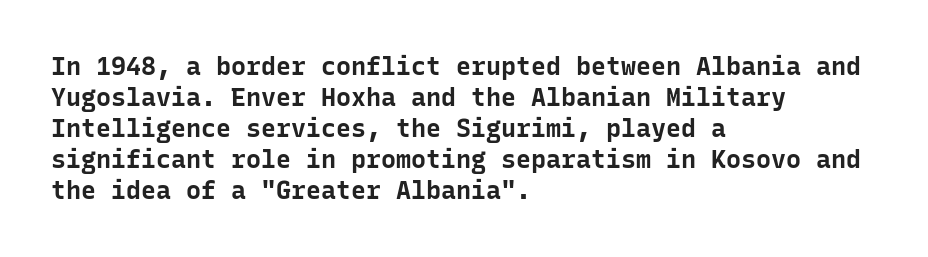
{"italic": "no", "bold": "yes", "underline": "no", "align": "left", "line_spacing_ratio": 1.24, "letter_spacing": "normal", "letter_spacing_em": 0.0, "glyph_px": 25}
